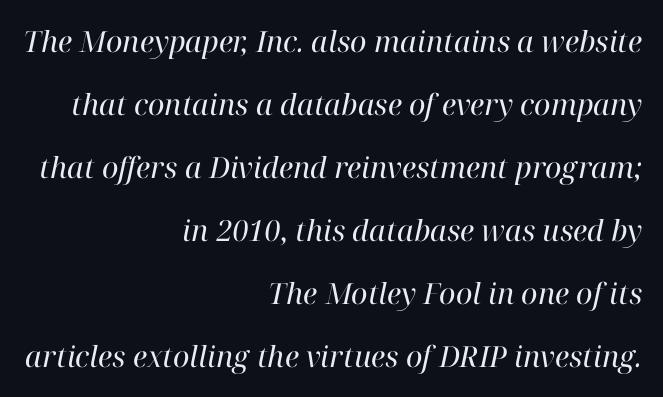
Unmarked baselines from the first word to the last. Spacing verdict: proportional, widths tailored to each character. You can tell it's italic because the verticals aren't actually vertical. Yep, those are serifs on the letters. The typeface has the unassuming heft of standard copy or less. The typesetter chose a ragged-left arrangement here.
